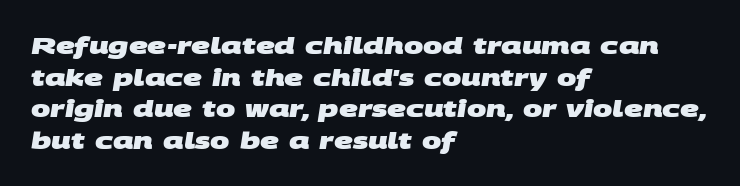
{"bold": "yes", "underline": "no", "align": "left", "line_spacing": "normal", "line_spacing_ratio": 1.37, "letter_spacing": "normal", "letter_spacing_em": 0.0, "glyph_px": 23}
